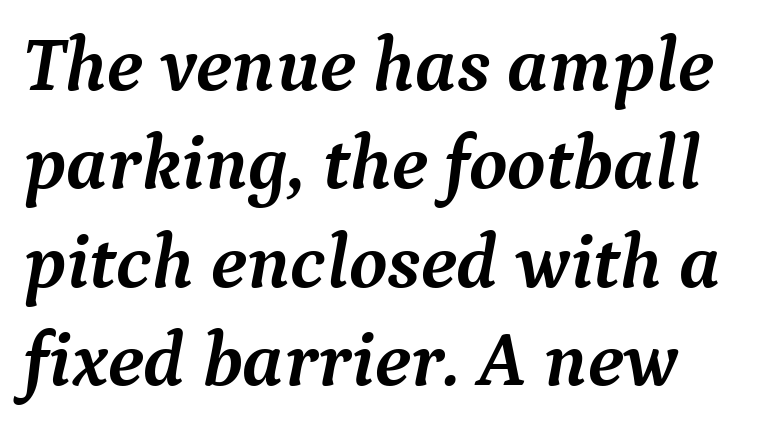
{"serif": "yes", "italic": "yes", "lean": "right", "slant_degrees": 9, "bold": "yes", "weight": "semibold", "width": "normal", "stroke_contrast": "medium", "x_height": "medium", "monospaced": "no", "underline": "no", "line_spacing": "normal", "line_spacing_ratio": 1.26, "letter_spacing": "normal", "letter_spacing_em": 0.0, "glyph_px": 78}
